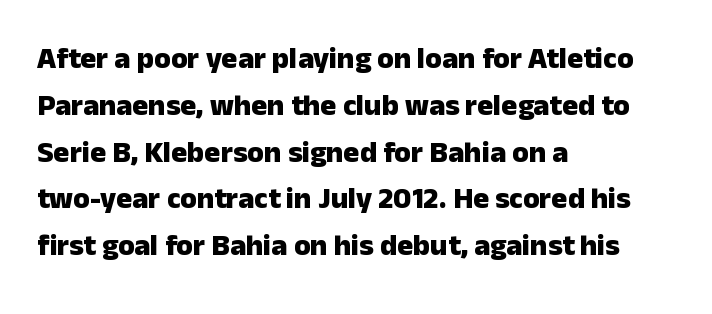
Q: Is the text bold? A: Yes.
Q: Is the text italic (slanted)? A: No, it is upright.
Q: Is the typeface a serif or a sans-serif typeface? A: Sans-serif.
Q: Is the text underlined? A: No.
Q: How is the paragraph aligned? A: Left-aligned.
Q: Is the spacing between letters normal or unusually wide? A: Normal.
Q: Is the spacing between lines tight, normal or loose? A: Normal.
Q: Width (condensed, normal, or wide)? A: Normal.
Q: Stroke contrast? A: Low.
Q: x-height? A: Medium.
Q: Monospaced? A: No.
